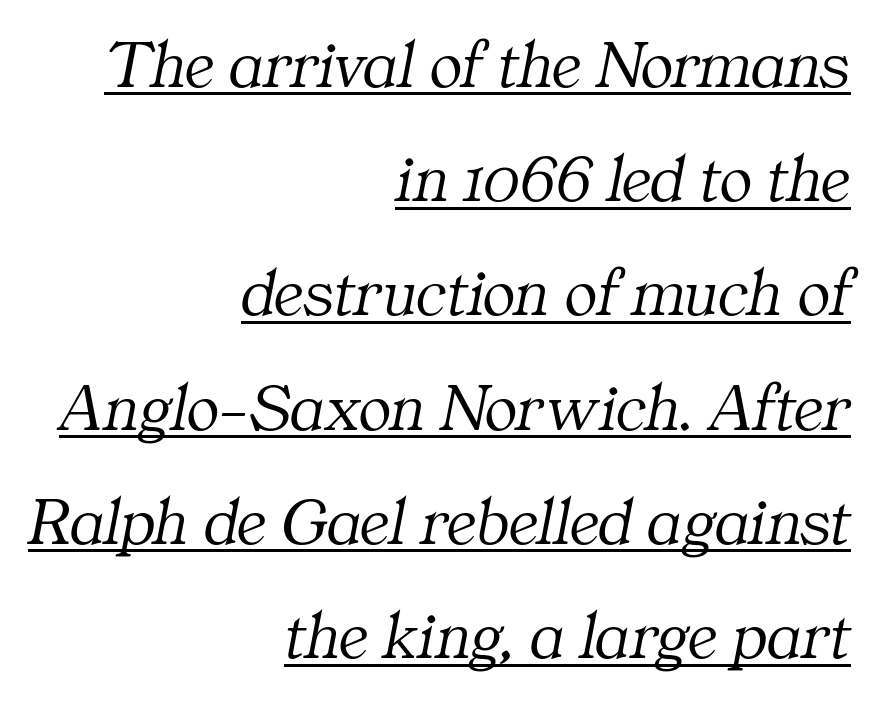
A typesetter would label this face a serif. In terms of letterspacing, this is plain default setting. Regular leading. This is not heavy type; no bold has been used.
